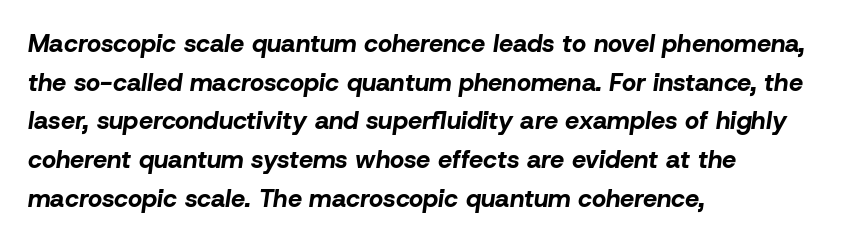
The image shows 25 px bold type, italic (leaning right); set left-aligned, normal line spacing (1.55x), normal letter spacing, not underlined.
